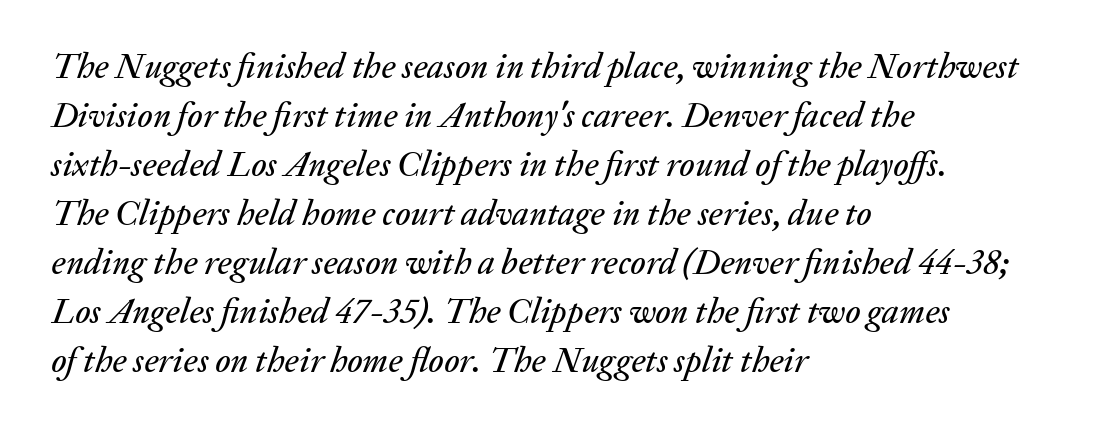
The image shows 35 px text type, italic (leaning right); set left-aligned, normal line spacing (1.4x), normal letter spacing, not underlined; medium stroke contrast and a medium x-height.
